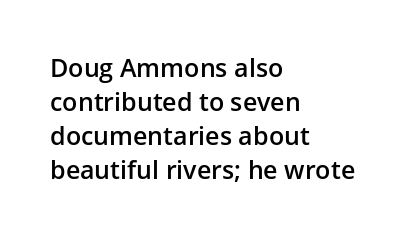
{"italic": "no", "bold": "semi", "underline": "no", "align": "left", "line_spacing": "normal", "line_spacing_ratio": 1.36, "letter_spacing": "normal", "letter_spacing_em": 0.0, "glyph_px": 25}
